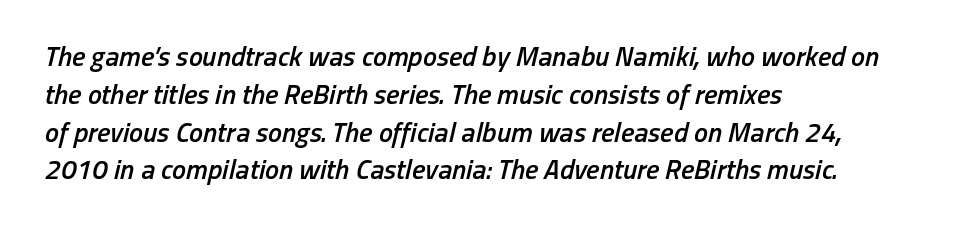
Q: Is the text bold? A: Semi-bold.
Q: Is the text italic (slanted)? A: Yes, it leans right by about 13 degrees.
Q: Is the text underlined? A: No.
Q: How is the paragraph aligned? A: Left-aligned.
Q: Is the spacing between letters normal or unusually wide? A: Normal.
Q: Is the spacing between lines tight, normal or loose? A: Normal.
Q: Width (condensed, normal, or wide)? A: Condensed.
Q: Stroke contrast? A: Low.
Q: x-height? A: Medium.
Q: Monospaced? A: No.
